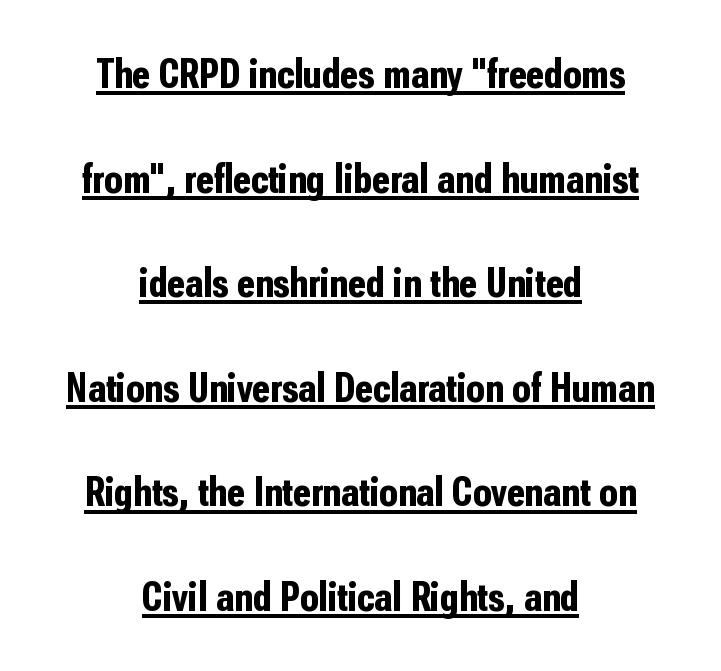
Q: Is the text bold? A: Yes.
Q: Is the text italic (slanted)? A: No, it is upright.
Q: Is the typeface a serif or a sans-serif typeface? A: Sans-serif.
Q: Is the text underlined? A: Yes.
Q: How is the paragraph aligned? A: Centered.
Q: Is the spacing between letters normal or unusually wide? A: Normal.
Q: Is the spacing between lines tight, normal or loose? A: Loose.
Q: Width (condensed, normal, or wide)? A: Condensed.
Q: Stroke contrast? A: Low.
Q: x-height? A: Medium.
Q: Monospaced? A: No.
